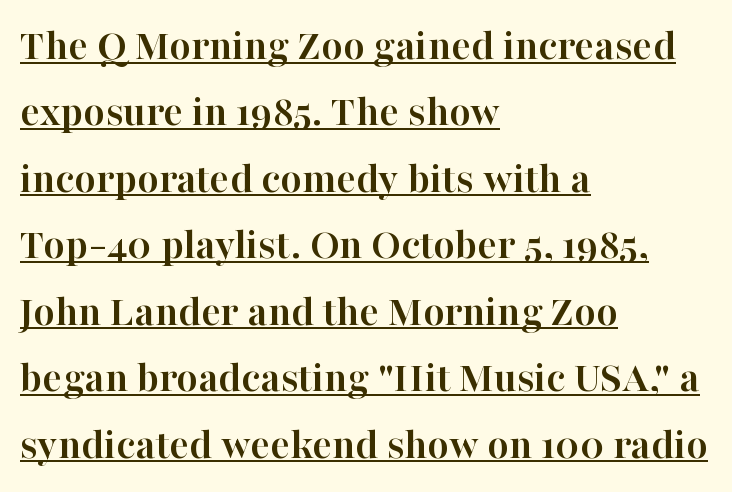
Q: Is the text bold? A: Yes.
Q: Is the text italic (slanted)? A: No, it is upright.
Q: Is the typeface a serif or a sans-serif typeface? A: Serif.
Q: Is the text underlined? A: Yes.
Q: How is the paragraph aligned? A: Left-aligned.
Q: Is the spacing between letters normal or unusually wide? A: Normal.
Q: Is the spacing between lines tight, normal or loose? A: Normal.
Q: Width (condensed, normal, or wide)? A: Normal.
Q: Stroke contrast? A: High.
Q: x-height? A: Medium.
Q: Monospaced? A: No.
